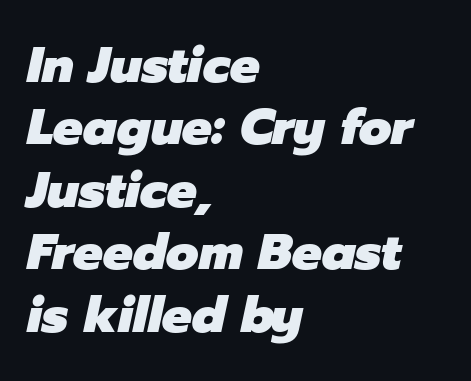
{"italic": "yes", "lean": "right", "slant_degrees": 12, "bold": "yes", "weight": "heavy", "width": "normal", "stroke_contrast": "low", "x_height": "medium", "monospaced": "no", "underline": "no", "align": "left", "line_spacing": "normal", "line_spacing_ratio": 1.25, "letter_spacing": "normal", "letter_spacing_em": 0.0, "glyph_px": 50}
